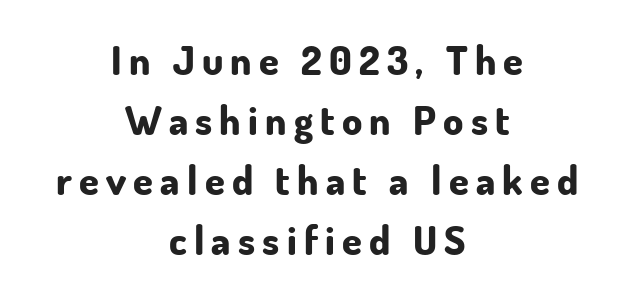
The rendering positions every line midway between the sides. Type style note: lacks serifs. Each new line begins a customary step beneath the previous one. Character widths vary here, with narrow letters taking less room than wide ones. Anything drawn beneath the words? Only blank space. Nope, not italic — everything's standing straight.
